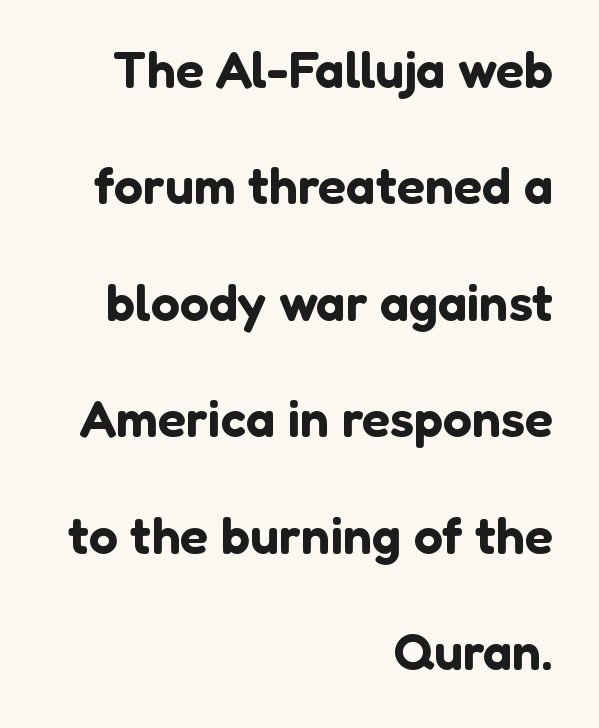
Do the characters align in a grid? No, the font is proportional. Honestly, the rows look like they've been pulled way apart. If you drew a ruler down the right edge, every line would touch it. Designer's note — italics off, roman on. Between one letter and the next there's only the usual sliver of space.
